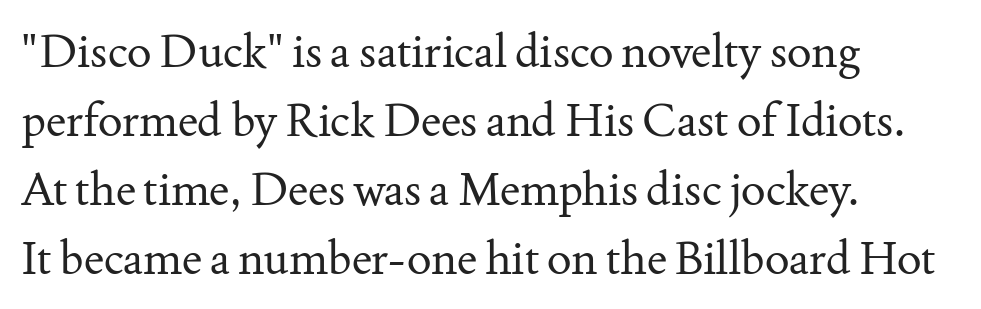
Ordinary non-slanted type is in use. If you drew a ruler down the left edge, every line would touch it. Do the characters align in a grid? No, the font is proportional. Check under the words: just untouched page. This sample keeps an unexceptional amount of space between lines.
